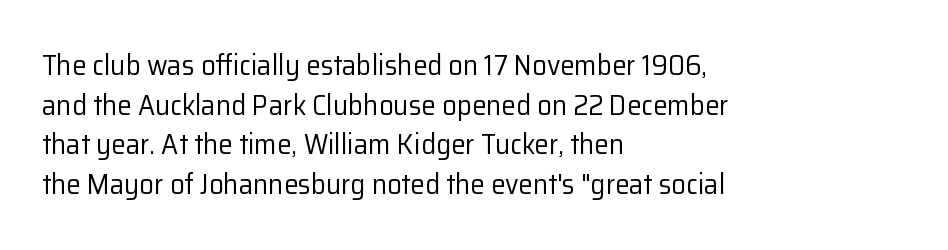
The image shows 29 px regular-weight sans-serif type, upright; set left-aligned, normal line spacing (1.37x), normal letter spacing, not underlined; low stroke contrast and a medium x-height.
